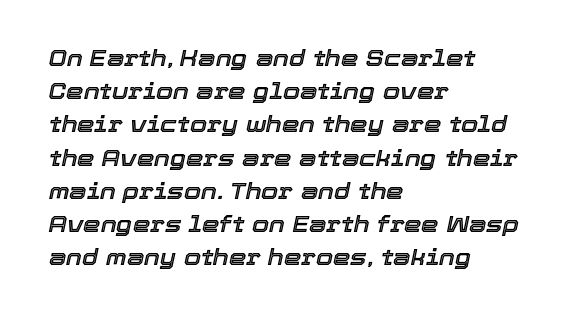
Q: Is the text italic (slanted)? A: Yes, it leans right by about 12 degrees.
Q: Is the text underlined? A: No.
Q: How is the paragraph aligned? A: Left-aligned.
Q: Is the spacing between letters normal or unusually wide? A: Normal.
Q: Is the spacing between lines tight, normal or loose? A: Normal.
